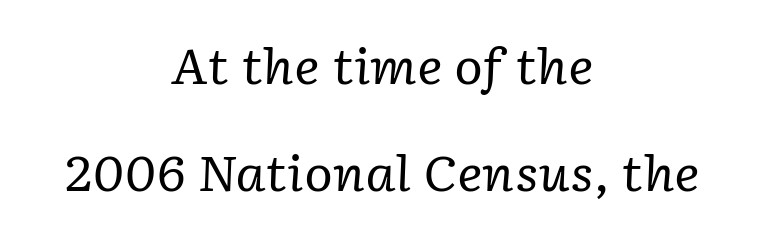
{"serif": "yes", "italic": "yes", "lean": "right", "slant_degrees": 2, "bold": "no", "weight": "regular", "width": "normal", "stroke_contrast": "low", "x_height": "medium", "monospaced": "no", "underline": "no", "align": "center", "line_spacing": "loose", "line_spacing_ratio": 2.18, "letter_spacing": "normal", "letter_spacing_em": 0.0, "glyph_px": 49}
